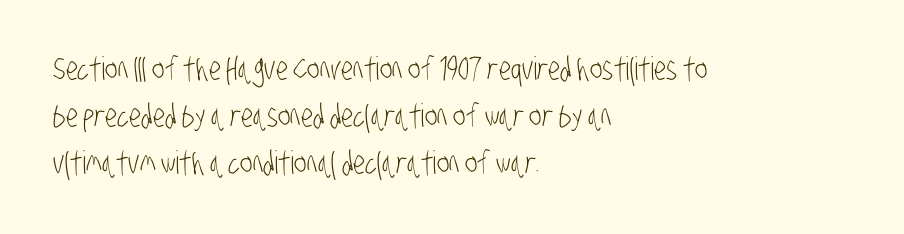
Does the type have serifs? No, each stem ends abruptly. Heft: none added — not bold. Beneath every word, the page is bare. The vertical gap from one line to the next is medium. This sample is left-justified, so line endings fall wherever the words run out.
